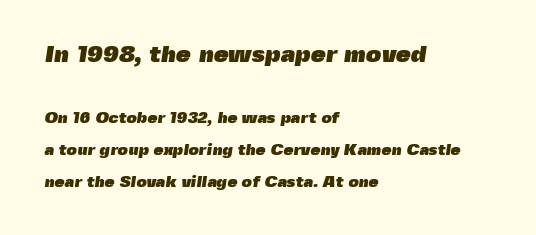
Q: Is the text bold? A: Yes.
Q: Is the text underlined? A: No.
Q: How is the paragraph aligned? A: Left-aligned.
Q: Is the spacing between letters normal or unusually wide? A: Normal.
Q: Is the spacing between lines tight, normal or loose? A: Loose.
Q: Which block of text is set in a larger size, the first (top) or the second (bottom)? A: The first (top) one.
